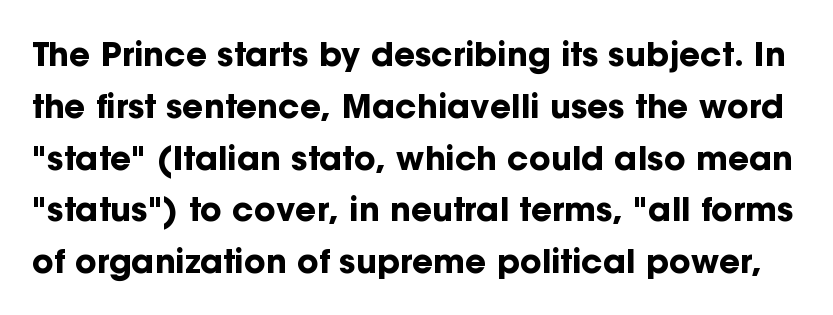
Q: Is the text bold? A: Yes.
Q: Is the text italic (slanted)? A: No, it is upright.
Q: Is the typeface a serif or a sans-serif typeface? A: Sans-serif.
Q: Is the text underlined? A: No.
Q: Is the spacing between letters normal or unusually wide? A: Normal.
Q: Is the spacing between lines tight, normal or loose? A: Normal.
Q: Width (condensed, normal, or wide)? A: Normal.
Q: Stroke contrast? A: Low.
Q: x-height? A: Medium.
Q: Monospaced? A: No.
